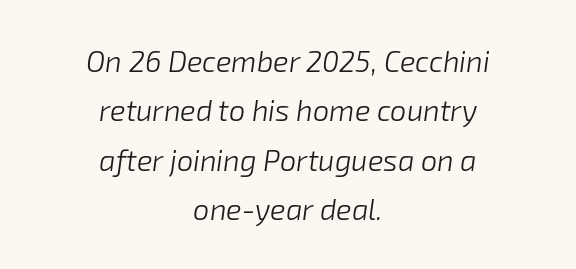
Q: Is the text bold? A: No.
Q: Is the text italic (slanted)? A: Yes, it leans right by about 8 degrees.
Q: Is the text underlined? A: No.
Q: How is the paragraph aligned? A: Centered.
Q: Is the spacing between letters normal or unusually wide? A: Normal.
Q: Is the spacing between lines tight, normal or loose? A: Normal.
Q: Width (condensed, normal, or wide)? A: Normal.
Q: Stroke contrast? A: Low.
Q: x-height? A: Medium.
Q: Monospaced? A: No.
